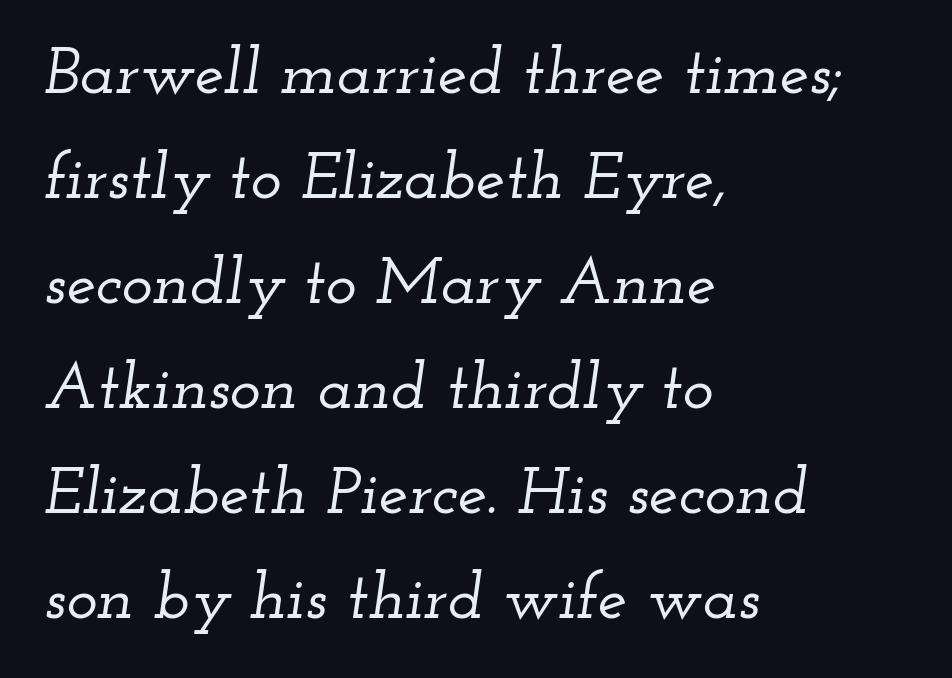
The type is set solid horizontally, with unmodified tracking. This sample keeps an unexceptional amount of space between lines. Any mark beneath the type? The region is blank. Little horizontal feet cap the strokes, marking this as serif type. The letters advance in unequal steps, a hallmark of proportional type.
